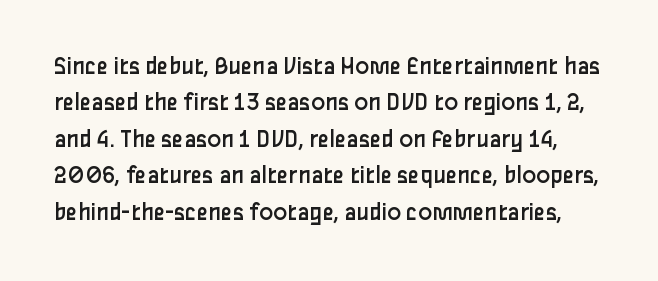
The image shows 26 px text type, upright; set normal line spacing (1.4x), normal letter spacing, not underlined.
